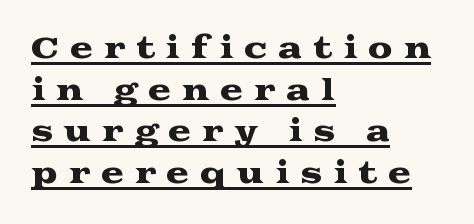
The image shows 28 px wide serif type, upright; set left-aligned, normal line spacing (1.49x), unusually wide letter spacing (+0.38 em), underlined; medium stroke contrast and a medium x-height.
